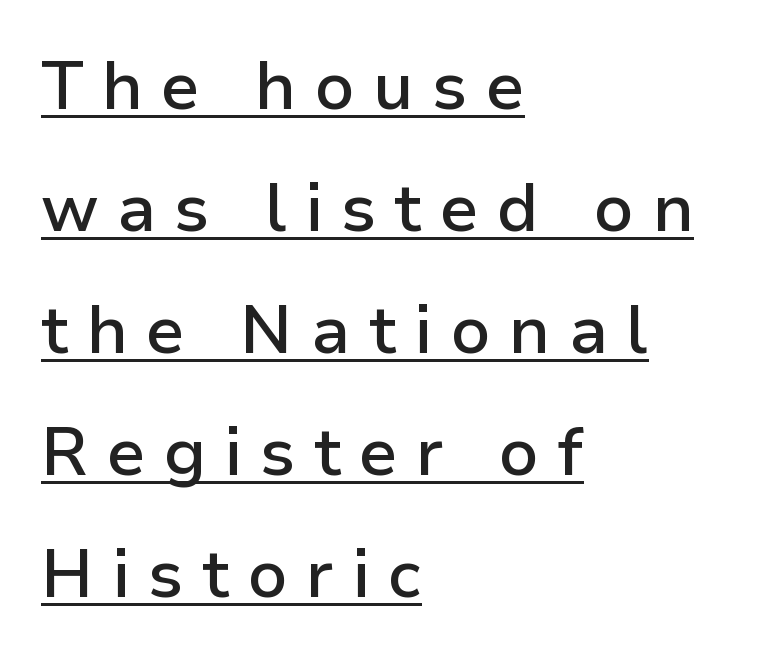
This sample has the flowing, uneven cadence of proportional lettering. Nothing sits at the stroke ends, so this counts as sans-serif. Style check: upright. In CSS terms this would be text-align: left.
